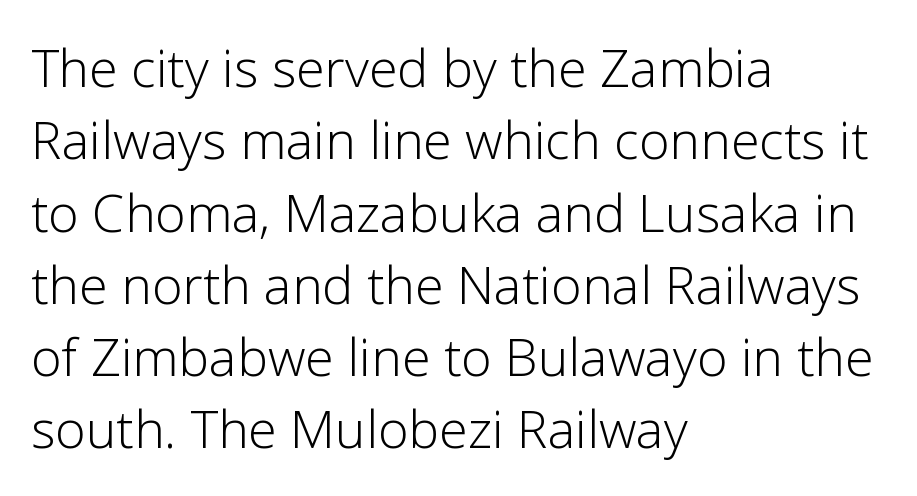
The image shows 52 px light sans-serif type, upright; set left-aligned, normal line spacing (1.39x), normal letter spacing, not underlined; low stroke contrast and a medium x-height.
